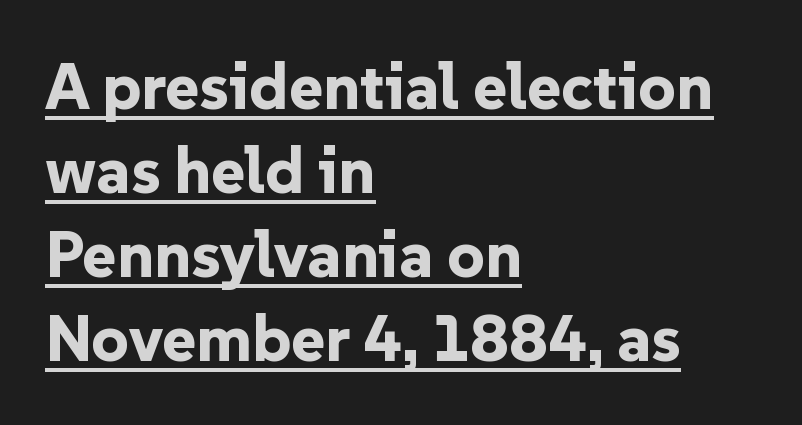
{"serif": "no", "italic": "no", "bold": "yes", "weight": "bold", "width": "normal", "stroke_contrast": "low", "x_height": "medium", "monospaced": "no", "underline": "yes", "align": "left", "line_spacing": "normal", "line_spacing_ratio": 1.29, "letter_spacing": "normal", "letter_spacing_em": 0.0, "glyph_px": 65}
